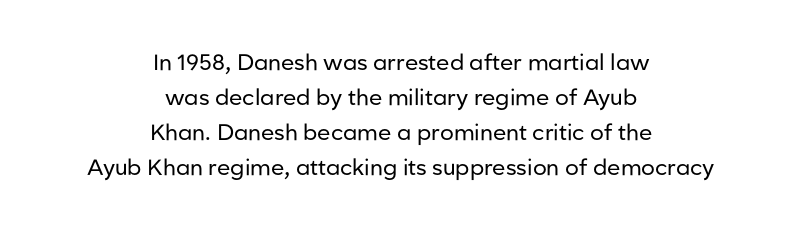
The image shows 22 px text type, upright; set centered, normal line spacing (1.59x), normal letter spacing, not underlined.
